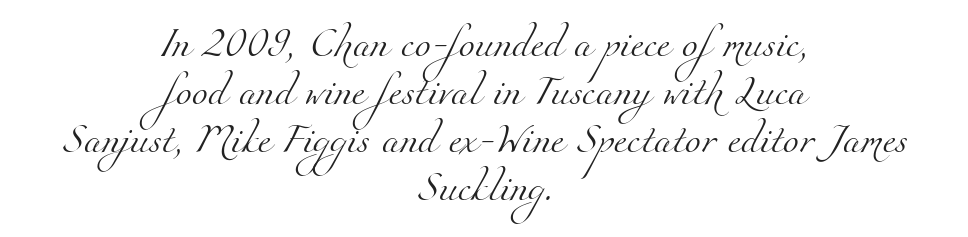
{"serif": "yes", "bold": "no", "weight": "light", "width": "normal", "stroke_contrast": "medium", "x_height": "small", "monospaced": "no", "underline": "no", "align": "center", "line_spacing": "normal", "line_spacing_ratio": 1.66, "letter_spacing": "normal", "letter_spacing_em": 0.0, "glyph_px": 29}
